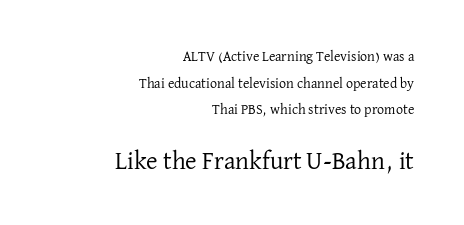
{"italic": "no", "bold": "no", "underline": "no", "align": "right", "line_spacing": "loose", "line_spacing_ratio": 1.9, "letter_spacing": "normal", "letter_spacing_em": 0.0, "larger_block": "second", "size_ratio": 1.79, "glyph_px": 25}
